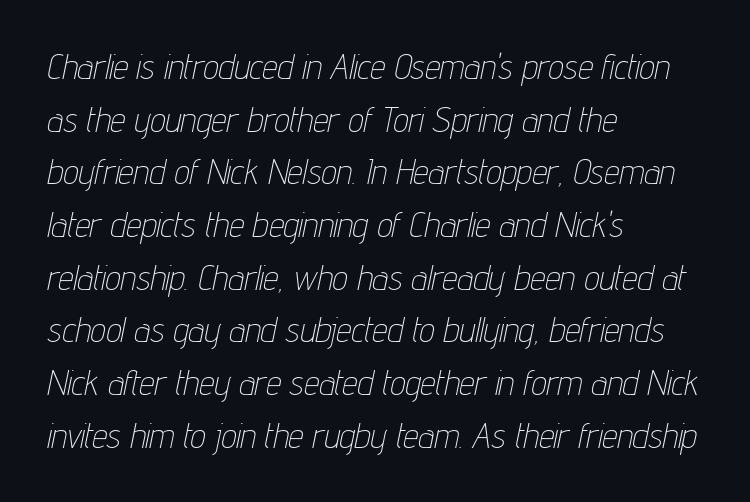
Whoever set this chose a conventional vertical rhythm. You could not count columns in this text — the font is proportionally spaced. Glyph-to-glyph distance matches everyday printed text. Check under the words: just untouched page. The characters are drawn with everyday or finer stroke widths. Designer's note — italics engaged.
